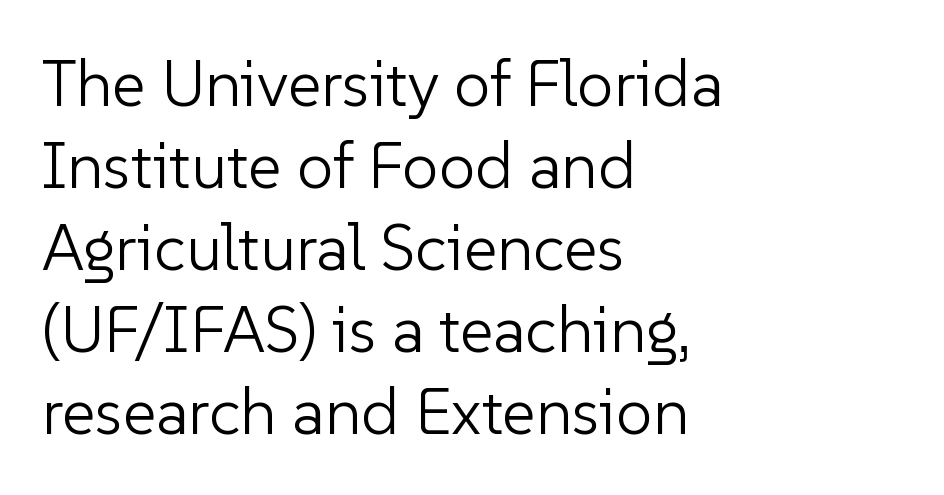
{"serif": "no", "italic": "no", "bold": "no", "weight": "light", "width": "normal", "stroke_contrast": "low", "x_height": "medium", "monospaced": "no", "underline": "no", "align": "left", "line_spacing": "normal", "line_spacing_ratio": 1.26, "letter_spacing": "normal", "letter_spacing_em": 0.0, "glyph_px": 65}
